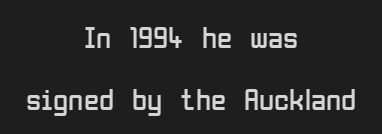
{"serif": "no", "italic": "no", "bold": "no", "weight": "regular", "width": "condensed", "stroke_contrast": "low", "x_height": "medium", "monospaced": "no", "underline": "no", "align": "center", "line_spacing": "loose", "line_spacing_ratio": 1.99, "letter_spacing": "normal", "letter_spacing_em": 0.0, "glyph_px": 31}
